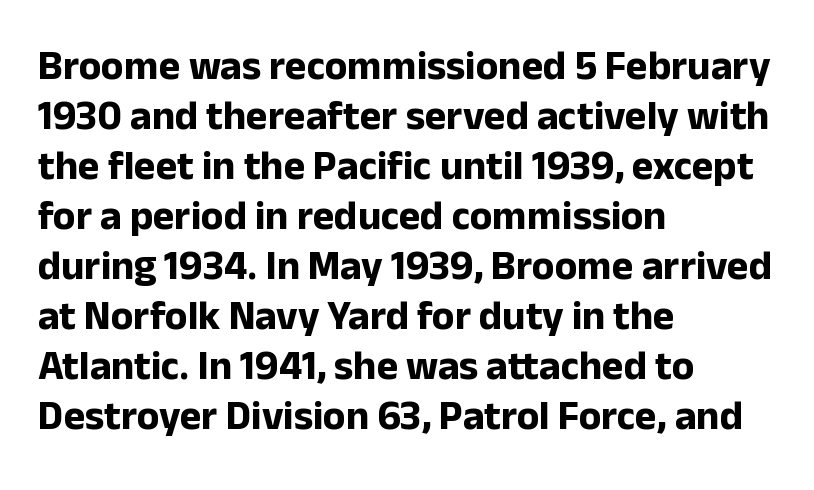
The image shows 41 px bold sans-serif type, upright; set left-aligned, line spacing 1.22x, normal letter spacing, not underlined; low stroke contrast and a medium x-height.
